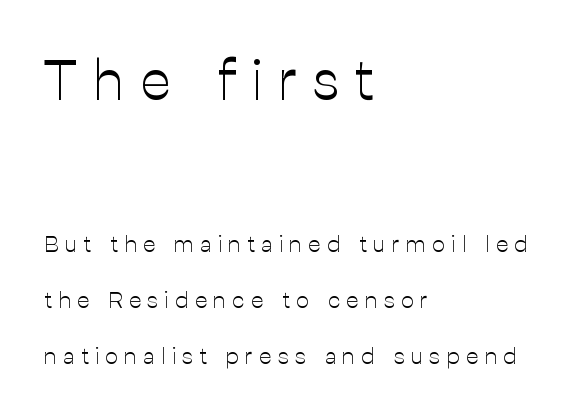
{"serif": "no", "italic": "no", "bold": "no", "weight": "light", "width": "normal", "stroke_contrast": "low", "x_height": "medium", "monospaced": "no", "underline": "no", "align": "left", "line_spacing": "loose", "line_spacing_ratio": 2.44, "letter_spacing": "wide", "letter_spacing_em": 0.28, "larger_block": "first", "size_ratio": 2.48, "glyph_px": 57}
